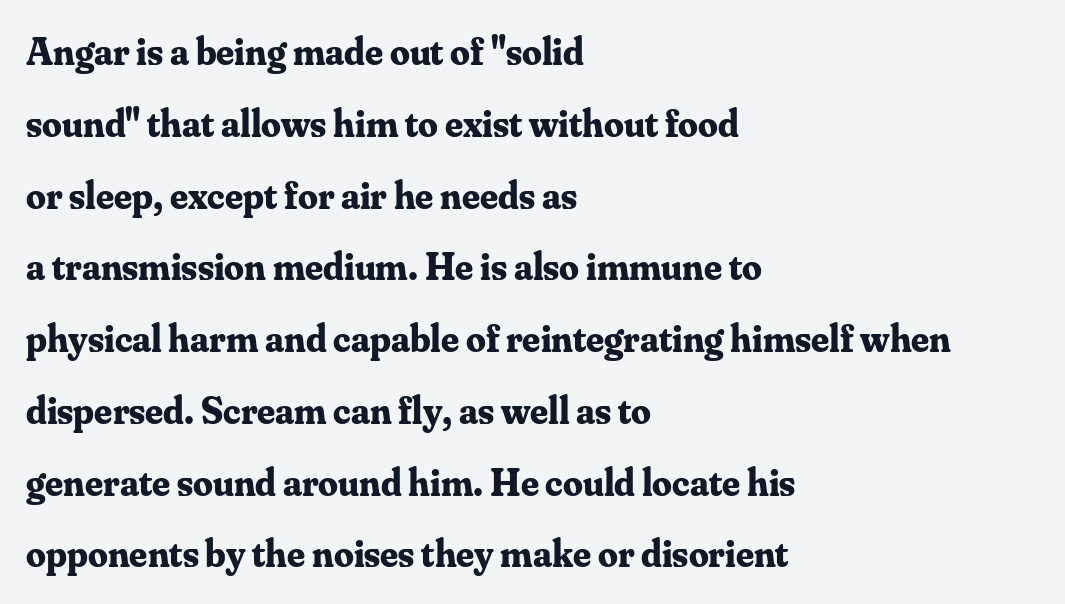
The face used here is proportionally spaced, like ordinary book or web type. Regarding serifs, this sample has them. Look at the stroke-to-counter ratio: heavy, a bold. This is roman type, the default non-slanted kind. Leftover space on each line is placed entirely after the last word.
